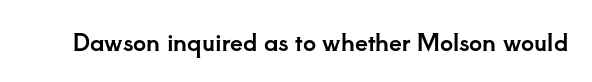
{"italic": "no", "underline": "no", "letter_spacing": "normal", "letter_spacing_em": 0.0, "glyph_px": 23}
